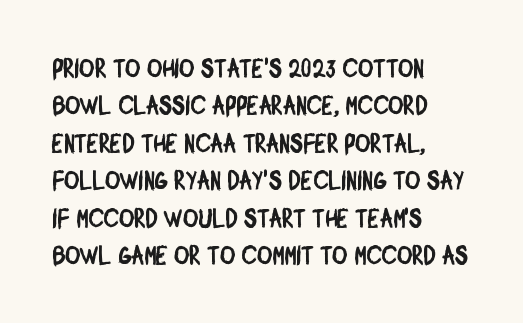
Underline: absent. Letter spacing: default. These lines stack with their left ends in a neat column. Regular leading.
